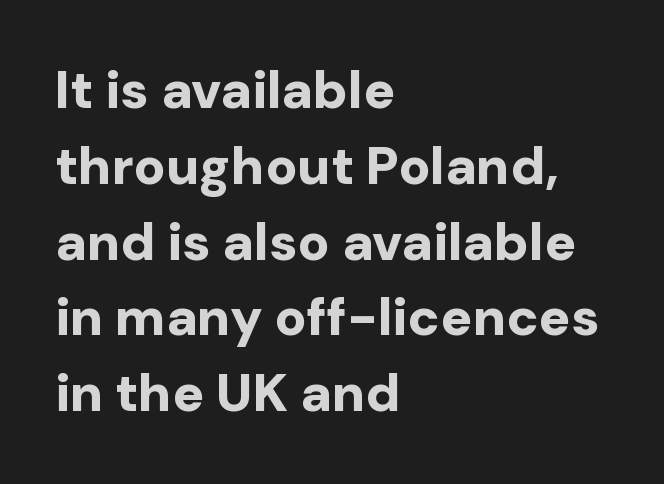
{"serif": "no", "italic": "no", "bold": "yes", "weight": "bold", "width": "normal", "stroke_contrast": "low", "x_height": "medium", "monospaced": "no", "underline": "no", "align": "left", "line_spacing": "normal", "line_spacing_ratio": 1.43, "letter_spacing": "normal", "letter_spacing_em": 0.0, "glyph_px": 53}
